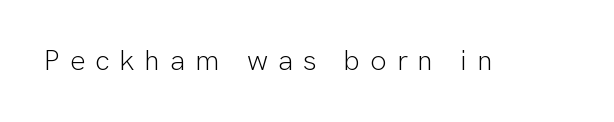
Q: Is the text bold? A: No.
Q: Is the text italic (slanted)? A: No, it is upright.
Q: Is the typeface a serif or a sans-serif typeface? A: Sans-serif.
Q: Is the text underlined? A: No.
Q: Is the spacing between letters normal or unusually wide? A: Unusually wide.
Q: Width (condensed, normal, or wide)? A: Normal.
Q: Stroke contrast? A: Low.
Q: x-height? A: Medium.
Q: Monospaced? A: No.
